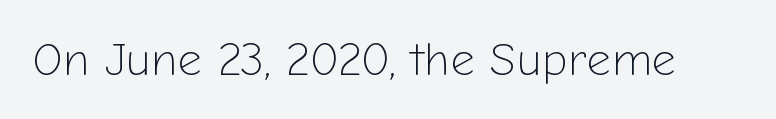
The image shows 47 px light sans-serif type, upright; set normal letter spacing, not underlined; low stroke contrast and a medium x-height.
